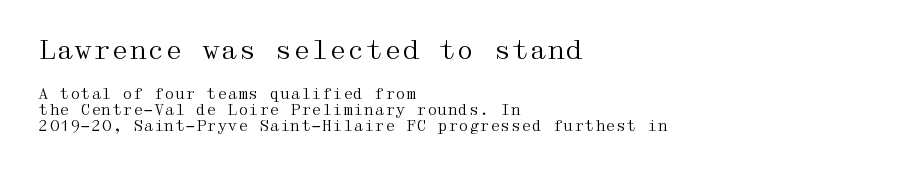
Q: Is the text bold? A: No.
Q: Is the text italic (slanted)? A: No, it is upright.
Q: Is the text underlined? A: No.
Q: How is the paragraph aligned? A: Left-aligned.
Q: Is the spacing between letters normal or unusually wide? A: Normal.
Q: Is the spacing between lines tight, normal or loose? A: Tight.
Q: Which block of text is set in a larger size, the first (top) or the second (bottom)? A: The first (top) one.
